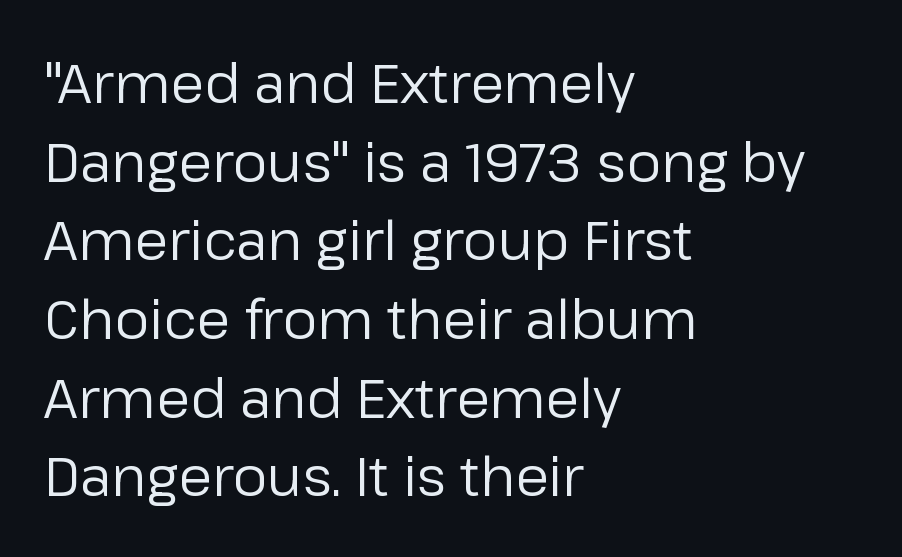
In CSS terms this would be text-align: left. Observe the absence of serifs on each vertical stroke in this sample. Underlining? Definitely not there. Every stem runs plumb, perpendicular to the baseline. Proportional: the letters do not fall into vertical columns.
